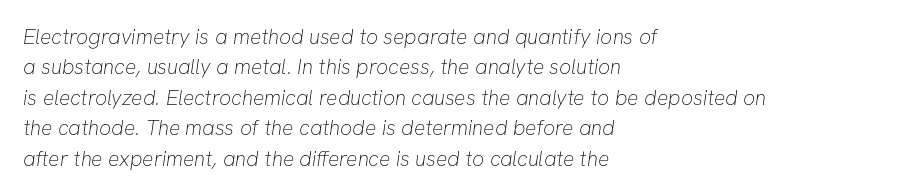
In terms of leading, this rendering sits right in the middle. The gaps between neighbouring characters are ordinary and unremarkable. Does the copy run flush right? No — it runs flush left. Anything drawn beneath the words? Only blank space. A light-to-regular cut is what we see here.
